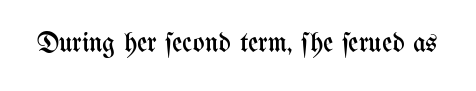
The image shows 28 px regular-weight, condensed type, upright; set normal letter spacing, not underlined; medium stroke contrast and a medium x-height.
